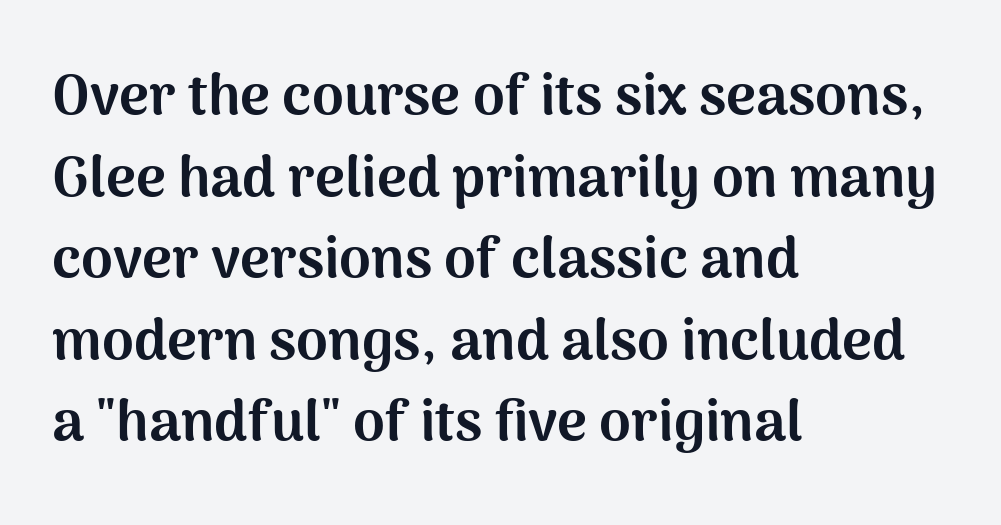
{"serif": "no", "italic": "no", "bold": "yes", "weight": "bold", "width": "normal", "stroke_contrast": "medium", "x_height": "medium", "monospaced": "no", "underline": "no", "align": "left", "line_spacing": "normal", "line_spacing_ratio": 1.43, "letter_spacing": "normal", "letter_spacing_em": 0.0, "glyph_px": 57}
